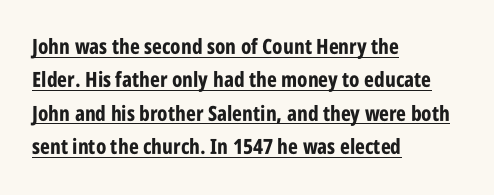
Visually the block forms a straight wall on the left and a jagged coastline on the right. Caption: standard tracking, unaltered. The typography opts for an upright posture over an oblique one. This block has exactly the height ordinary leading produces. Strong, thick strokes mark this as bold type. Like a heading marked for emphasis, these lines bear an underscore.
